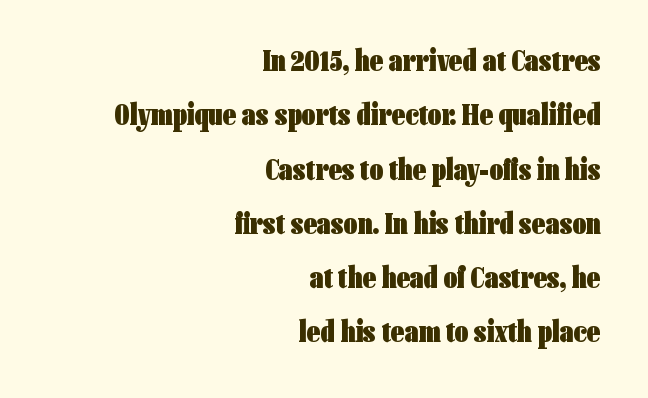
Typeset ragged left — the right edge is the straight one. Unlike a traditional serif, this face leaves its strokes unadorned. The letters advance in unequal steps, a hallmark of proportional type. Bare-footed words on every line.
